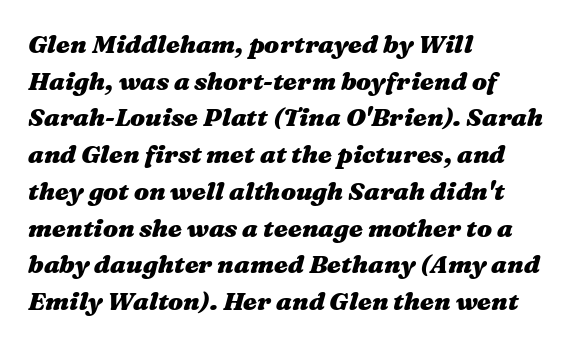
{"italic": "yes", "lean": "right", "slant_degrees": 16, "bold": "yes", "underline": "no", "align": "left", "line_spacing": "normal", "line_spacing_ratio": 1.47, "letter_spacing": "normal", "letter_spacing_em": 0.0, "glyph_px": 25}
